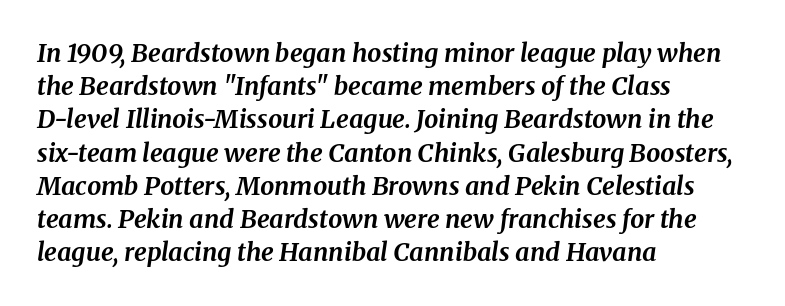
Where is the straight margin? On the left. Summary of weight: heavy, a full bold. Leading: standard. The line texture is even and compact thanks to regular tracking.
